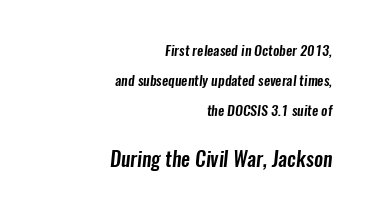
Q: Is the text underlined? A: No.
Q: How is the paragraph aligned? A: Right-aligned.
Q: Is the spacing between letters normal or unusually wide? A: Normal.
Q: Is the spacing between lines tight, normal or loose? A: Loose.
Q: Which block of text is set in a larger size, the first (top) or the second (bottom)? A: The second (bottom) one.
